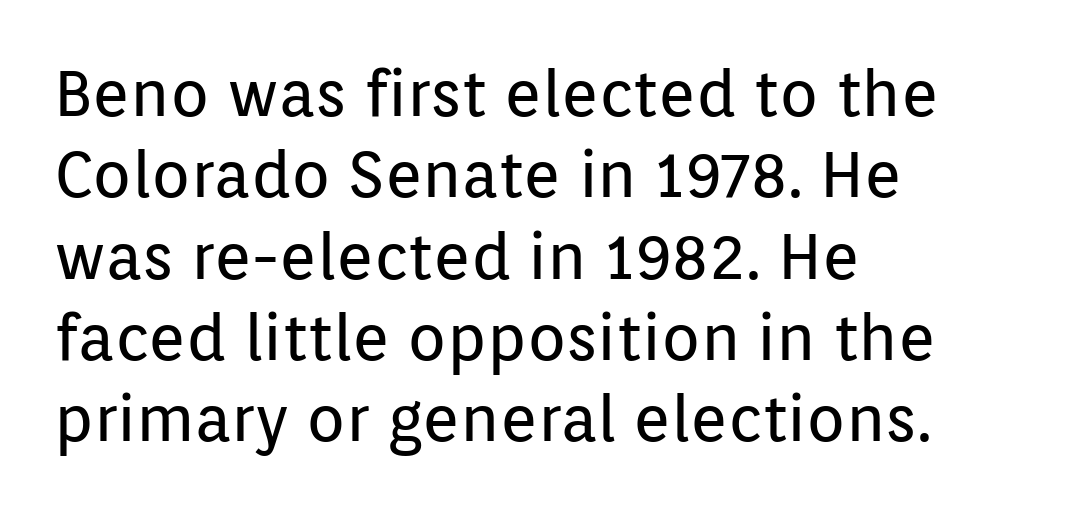
{"serif": "no", "italic": "no", "bold": "no", "weight": "regular", "width": "normal", "stroke_contrast": "low", "x_height": "medium", "monospaced": "no", "underline": "no", "align": "left", "line_spacing": "normal", "line_spacing_ratio": 1.27, "letter_spacing": "normal", "letter_spacing_em": 0.0, "glyph_px": 64}
